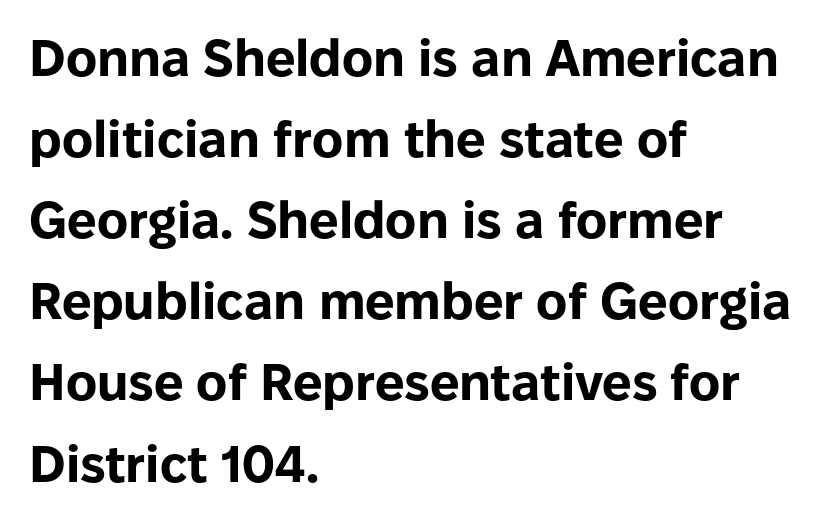
Q: Is the text bold? A: Yes.
Q: Is the text italic (slanted)? A: No, it is upright.
Q: Is the typeface a serif or a sans-serif typeface? A: Sans-serif.
Q: Is the text underlined? A: No.
Q: How is the paragraph aligned? A: Left-aligned.
Q: Is the spacing between letters normal or unusually wide? A: Normal.
Q: Is the spacing between lines tight, normal or loose? A: Normal.
Q: Width (condensed, normal, or wide)? A: Normal.
Q: Stroke contrast? A: Low.
Q: x-height? A: Medium.
Q: Monospaced? A: No.
